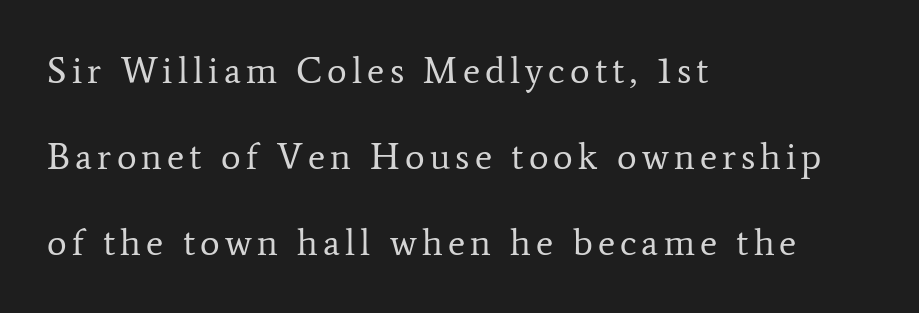
This sample uses an upright cut, with every glyph sitting square on the baseline. Character widths vary here, with narrow letters taking less room than wide ones. Beneath every word, the page is bare. The typesetting does not lean heavy: it is not bold.
